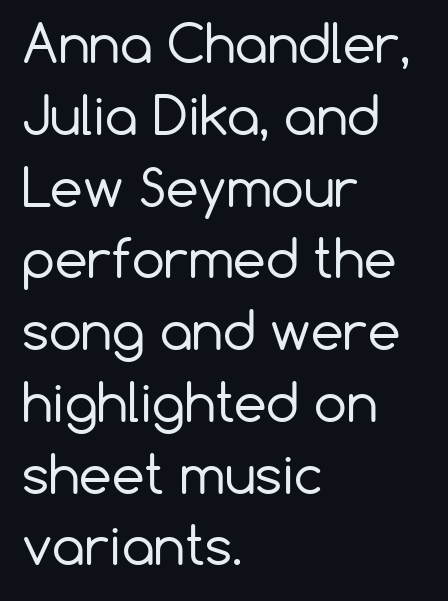
The image shows 52 px regular-weight sans-serif type, upright; set left-aligned, normal line spacing (1.38x), normal letter spacing, not underlined; low stroke contrast and a medium x-height.
